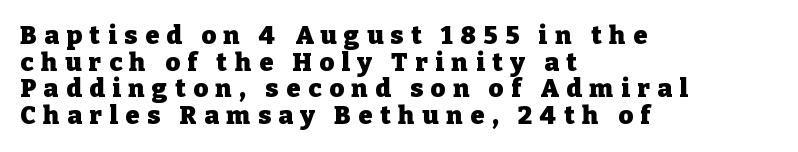
Tightly led — the rows are bunched. Here the glyphs are tracked loosely, breaking word shapes into spaced letters. Upright lettering throughout. Each line starts at the same left margin while the right side varies. Descender tails drop into unmarked territory.
